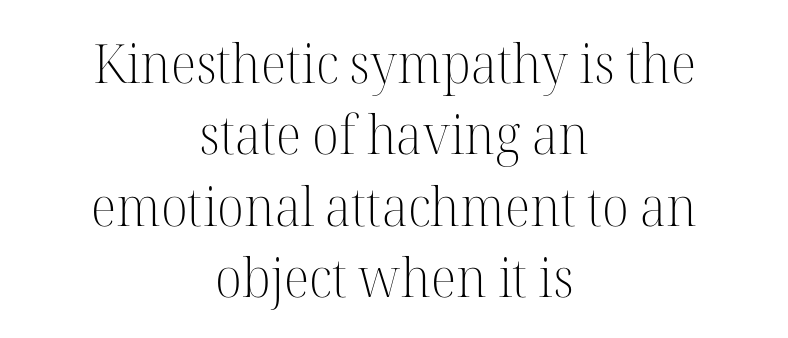
The image shows 54 px light serif type, upright; set centered, normal line spacing (1.32x), normal letter spacing, not underlined; high stroke contrast and a medium x-height.
